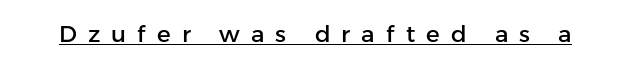
The image shows 23 px text type, upright; set unusually wide letter spacing (+0.48 em), underlined.
